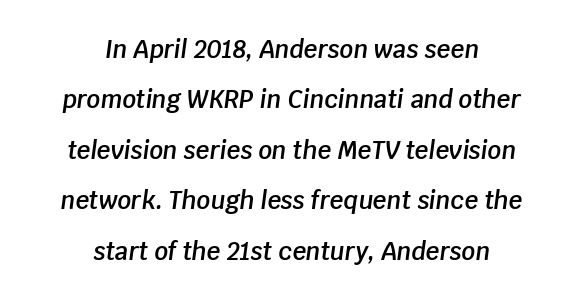
The image shows 24 px text type, italic (leaning right); set centered, loose line spacing (2.1x), normal letter spacing, not underlined.
